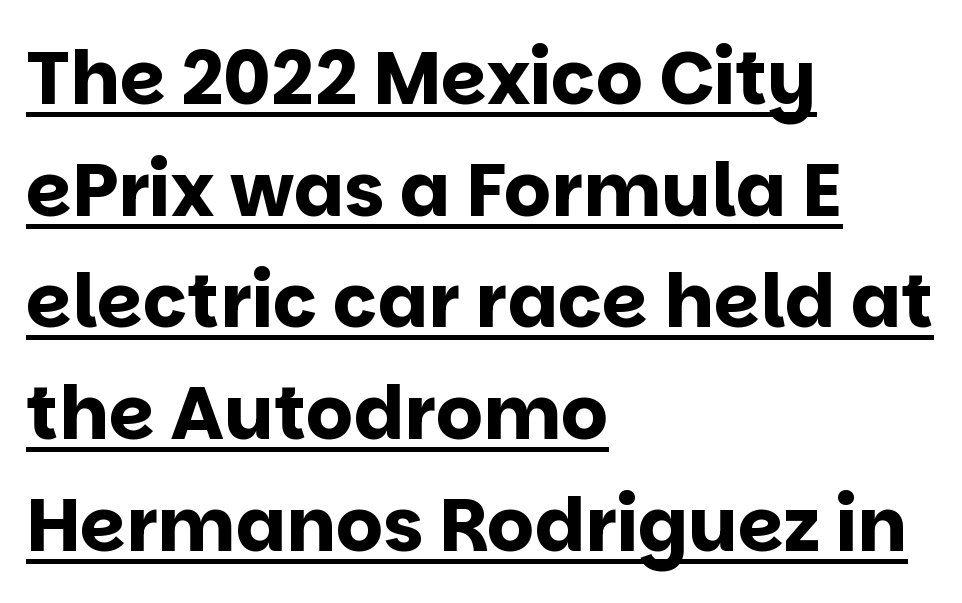
{"serif": "no", "italic": "no", "bold": "yes", "weight": "bold", "width": "normal", "stroke_contrast": "low", "x_height": "large", "monospaced": "no", "underline": "yes", "align": "left", "line_spacing": "normal", "line_spacing_ratio": 1.51, "letter_spacing": "normal", "letter_spacing_em": 0.0, "glyph_px": 74}
